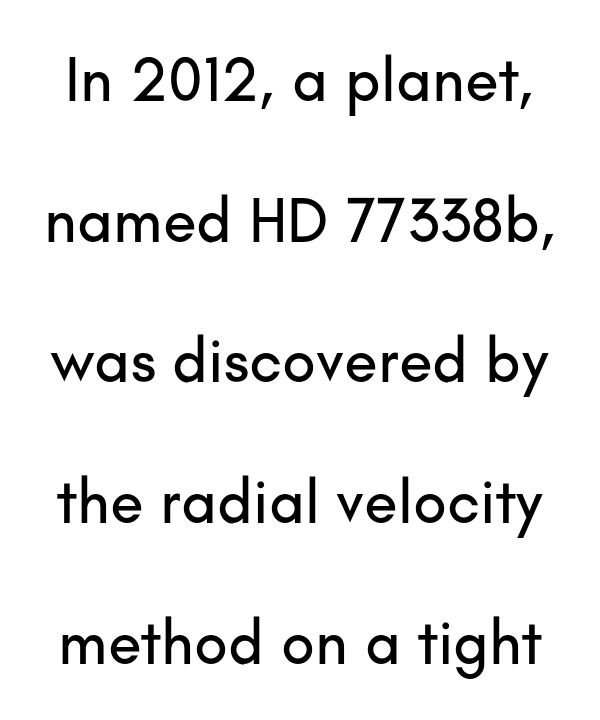
{"serif": "no", "italic": "no", "width": "normal", "stroke_contrast": "low", "x_height": "small", "monospaced": "no", "underline": "no", "line_spacing": "loose", "line_spacing_ratio": 2.27, "letter_spacing": "normal", "letter_spacing_em": 0.0, "glyph_px": 62}
